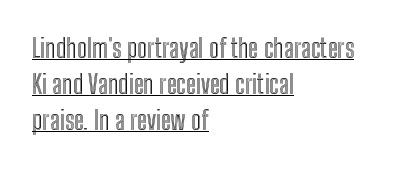
{"italic": "no", "underline": "yes", "align": "left", "line_spacing": "normal", "line_spacing_ratio": 1.39, "letter_spacing": "normal", "letter_spacing_em": 0.0, "glyph_px": 26}
